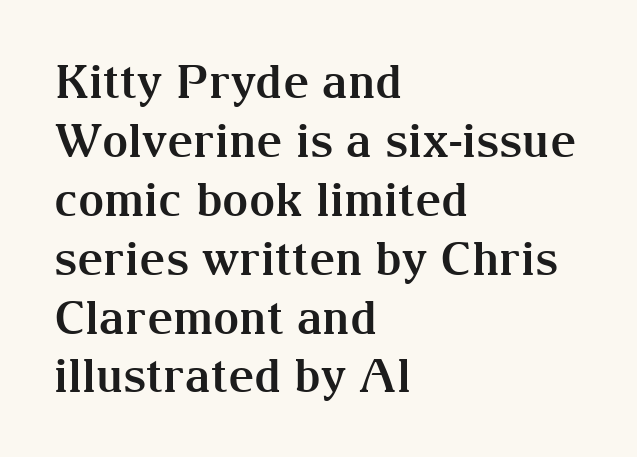
Q: Is the text bold? A: Yes.
Q: Is the text italic (slanted)? A: No, it is upright.
Q: Is the typeface a serif or a sans-serif typeface? A: Serif.
Q: Is the text underlined? A: No.
Q: How is the paragraph aligned? A: Left-aligned.
Q: Is the spacing between letters normal or unusually wide? A: Normal.
Q: Is the spacing between lines tight, normal or loose? A: Normal.
Q: Width (condensed, normal, or wide)? A: Normal.
Q: Stroke contrast? A: Medium.
Q: x-height? A: Medium.
Q: Monospaced? A: No.
